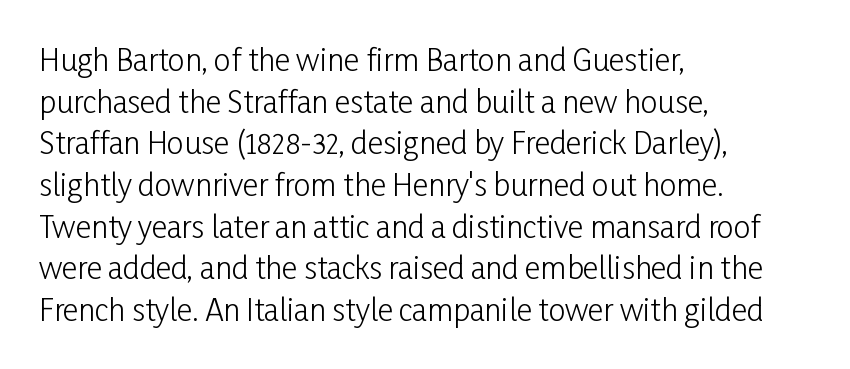
Q: Is the text bold? A: No.
Q: Is the text italic (slanted)? A: No, it is upright.
Q: Is the typeface a serif or a sans-serif typeface? A: Sans-serif.
Q: Is the text underlined? A: No.
Q: How is the paragraph aligned? A: Left-aligned.
Q: Is the spacing between letters normal or unusually wide? A: Normal.
Q: Is the spacing between lines tight, normal or loose? A: Normal.
Q: Width (condensed, normal, or wide)? A: Condensed.
Q: Stroke contrast? A: Low.
Q: x-height? A: Medium.
Q: Monospaced? A: No.
